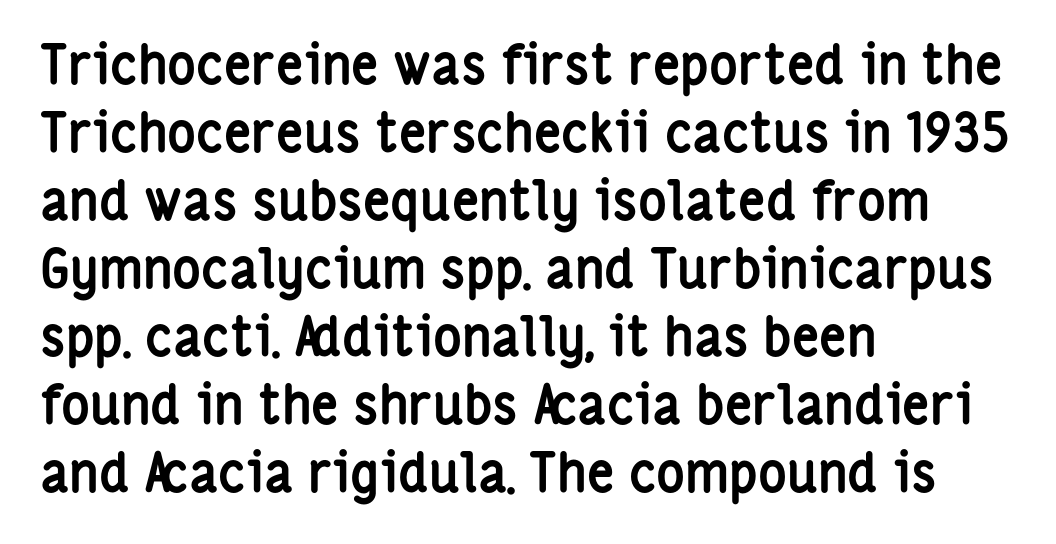
The image shows 54 px semibold, condensed sans-serif type, upright; set left-aligned, normal line spacing (1.26x), normal letter spacing, not underlined; low stroke contrast and a medium x-height.
